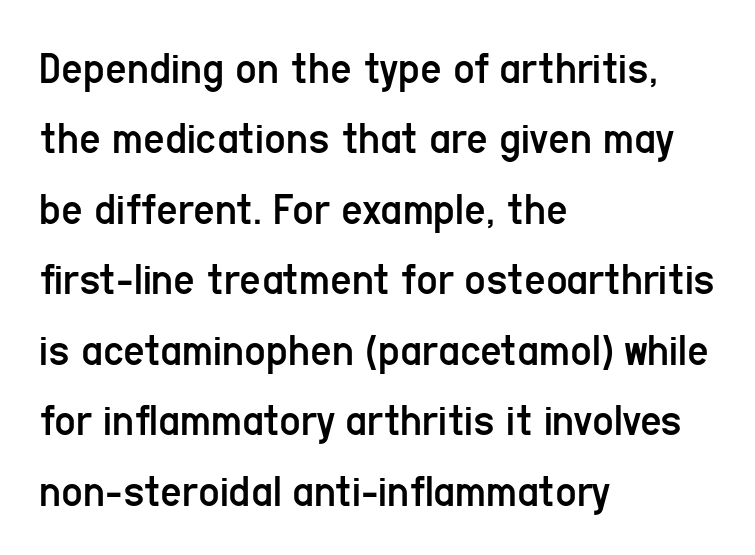
Serif or sans? Sans — the stroke terminals are bare. Note the varied advance widths — an 'i' is clearly narrower than an 'm'. Italic? Not at all — the glyphs are vertical. A clean baseline with only descenders dipping below it. The typesetter chose a ragged-right arrangement here.
